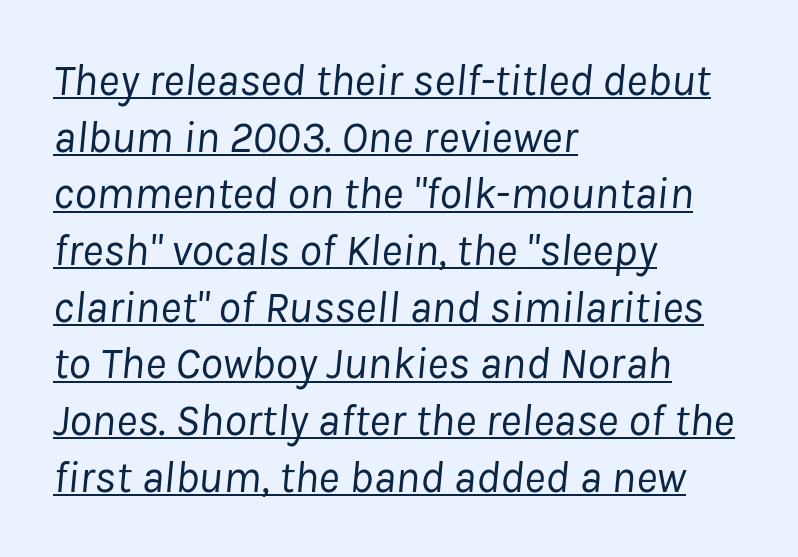
The image shows 45 px regular-weight type, italic (leaning right); set left-aligned, normal line spacing (1.26x), normal letter spacing, underlined; low stroke contrast and a medium x-height.
